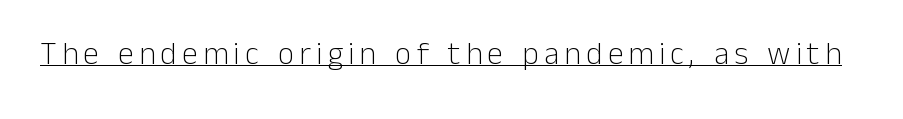
Spacing verdict: proportional, widths tailored to each character. The axis of the letterforms is exactly vertical. Nothing sits at the stroke ends, so this counts as sans-serif. Every word sits above its own underline.
